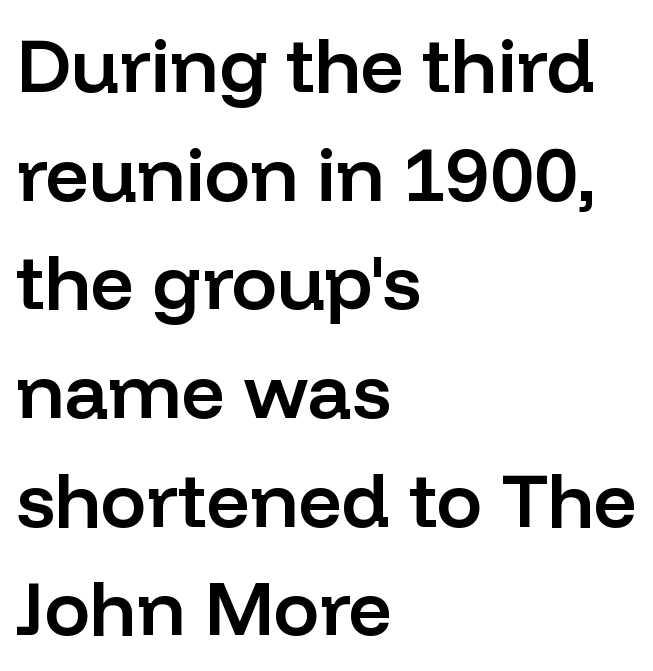
A typesetter would label this face a sans. Normally led — the rows are evenly, conventionally spaced. The type is set solid horizontally, with unmodified tracking. When letters stand straight like this, we call the style roman or upright. Leftover space on each line is placed entirely after the last word. The baseline area is clear.
